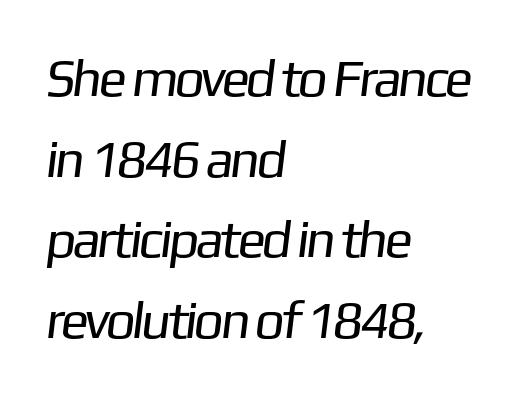
The image shows 53 px regular-weight sans-serif type; set left-aligned, normal line spacing (1.52x), normal letter spacing, not underlined; low stroke contrast and a medium x-height.
